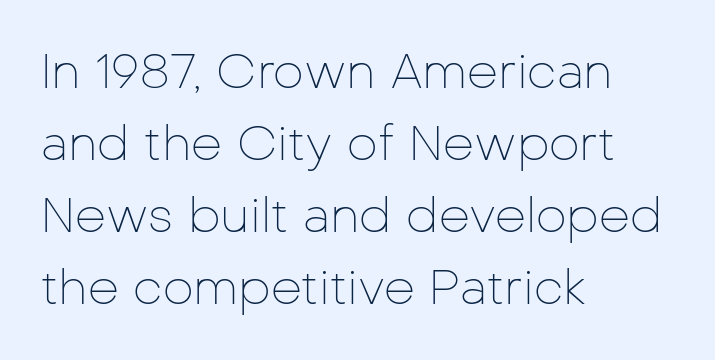
{"serif": "no", "italic": "no", "bold": "no", "weight": "thin", "width": "normal", "stroke_contrast": "low", "x_height": "medium", "monospaced": "no", "underline": "no", "align": "left", "line_spacing": "normal", "line_spacing_ratio": 1.47, "letter_spacing": "normal", "letter_spacing_em": 0.0, "glyph_px": 49}
